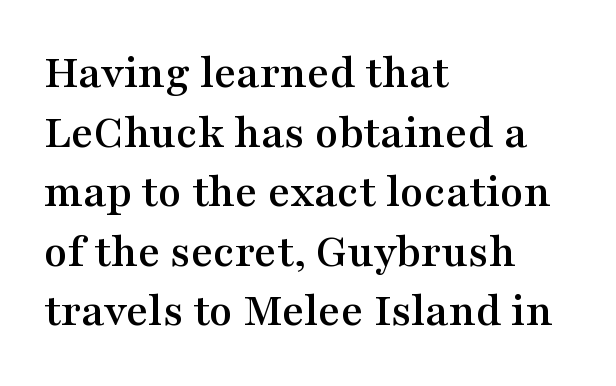
{"serif": "yes", "italic": "no", "width": "wide", "stroke_contrast": "medium", "x_height": "medium", "monospaced": "no", "underline": "no", "align": "left", "line_spacing_ratio": 1.24, "letter_spacing": "normal", "letter_spacing_em": 0.0, "glyph_px": 48}
